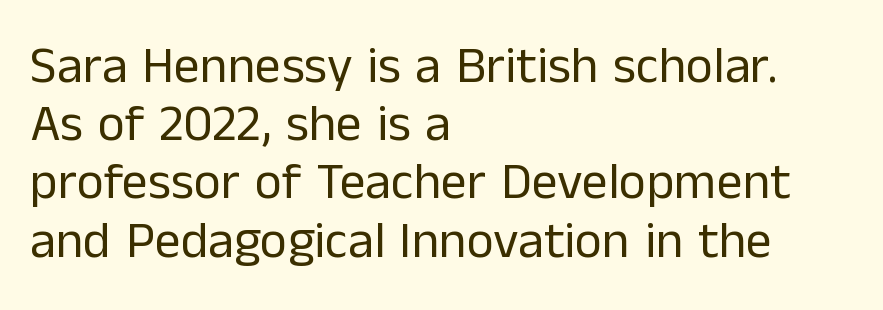
These lines were composed using upright roman letters. A typesetter would call this zero additional tracking. Summary of weight: not heavy and not bold. The rendering uses natural spacing where letterforms have individual widths.
